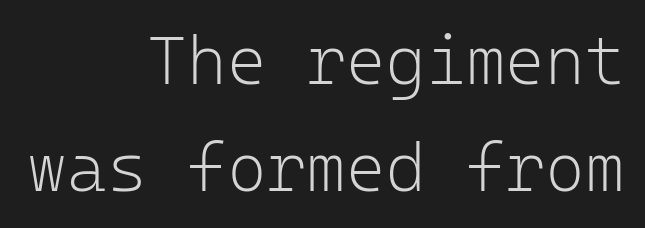
{"serif": "no", "italic": "no", "bold": "no", "weight": "light", "width": "normal", "stroke_contrast": "low", "x_height": "medium", "monospaced": "yes", "underline": "no", "align": "right", "line_spacing": "normal", "line_spacing_ratio": 1.58, "letter_spacing": "normal", "letter_spacing_em": 0.0, "glyph_px": 68}
